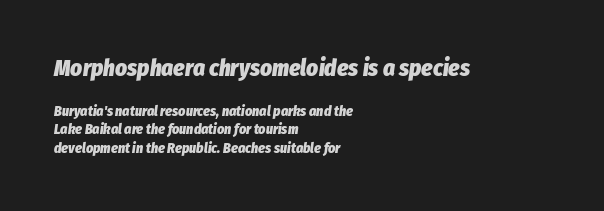
The image shows 23 px bold type, italic (leaning right); set left-aligned, normal line spacing (1.3x), normal letter spacing, not underlined; the first (top) block is 1.64x larger.
